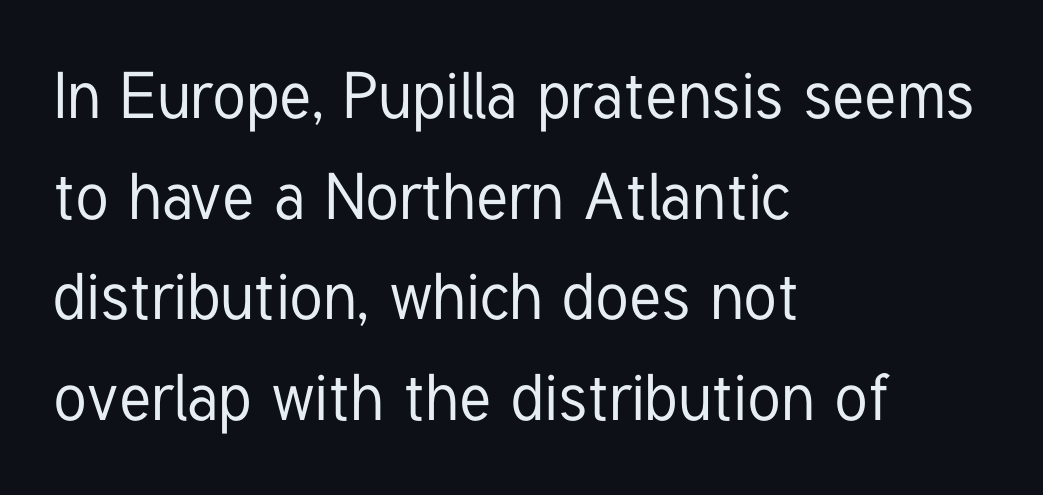
{"serif": "no", "italic": "no", "width": "condensed", "stroke_contrast": "low", "x_height": "medium", "monospaced": "no", "underline": "no", "align": "left", "line_spacing": "normal", "line_spacing_ratio": 1.55, "letter_spacing": "normal", "letter_spacing_em": 0.0, "glyph_px": 65}
